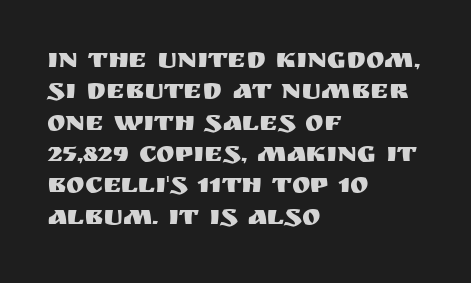
Q: Is the text italic (slanted)? A: No, it is upright.
Q: Is the typeface a serif or a sans-serif typeface? A: Sans-serif.
Q: Is the text underlined? A: No.
Q: How is the paragraph aligned? A: Left-aligned.
Q: Is the spacing between letters normal or unusually wide? A: Normal.
Q: Is the spacing between lines tight, normal or loose? A: Tight.
Q: Width (condensed, normal, or wide)? A: Normal.
Q: Stroke contrast? A: Medium.
Q: x-height? A: Large.
Q: Monospaced? A: No.
